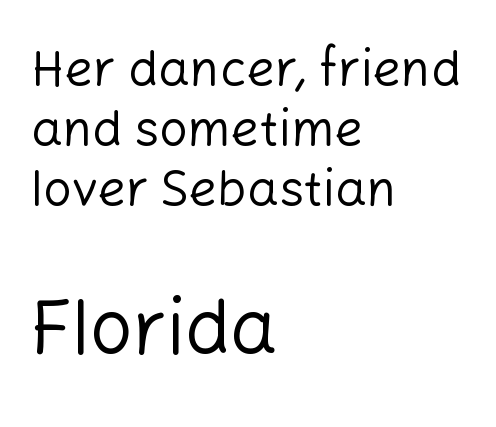
In terms of letterform style, serifs are entirely absent. Nothing heavy about these letters — not bold at all. Reading top to bottom, the characters get bigger at the block break. A typesetter would call this zero additional tracking. Any mark beneath the type? The region is blank. A student would call this left alignment; a typographer would say flush left, rag right.
